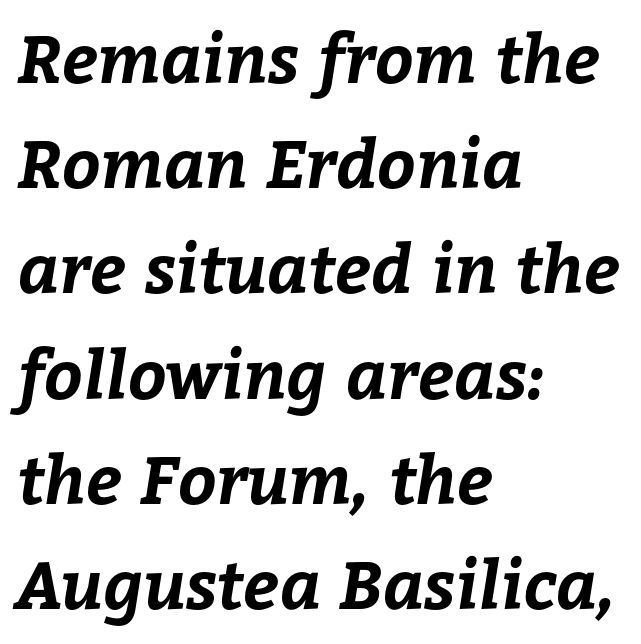
The image shows 67 px bold type; set left-aligned, normal line spacing (1.57x), normal letter spacing, not underlined; low stroke contrast and a medium x-height.
